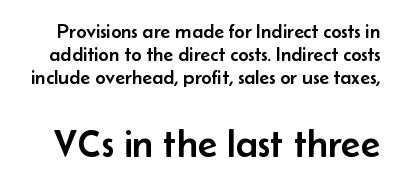
Leading is clearly below the norm, producing a dense column. The passage shown is not underscored anywhere. A sans-serif font was chosen for this passage. Does extra space separate the letters? No, they use regular spacing. A typesetter would call this proportional, since set widths differ per character. In terms of posture, this sample is upright.
